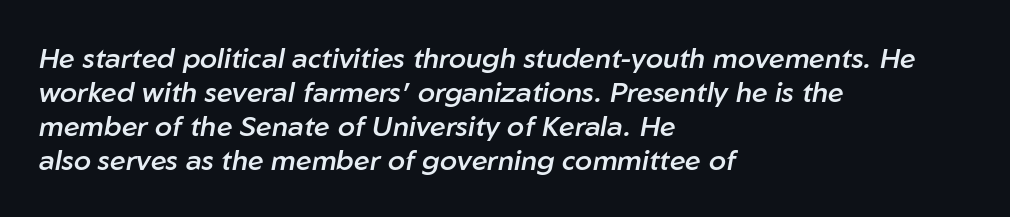
Q: Is the text bold? A: Semi-bold.
Q: Is the text italic (slanted)? A: Yes, it leans right by about 10 degrees.
Q: Is the text underlined? A: No.
Q: How is the paragraph aligned? A: Left-aligned.
Q: Is the spacing between letters normal or unusually wide? A: Normal.
Q: Width (condensed, normal, or wide)? A: Normal.
Q: Stroke contrast? A: Low.
Q: x-height? A: Medium.
Q: Monospaced? A: No.
